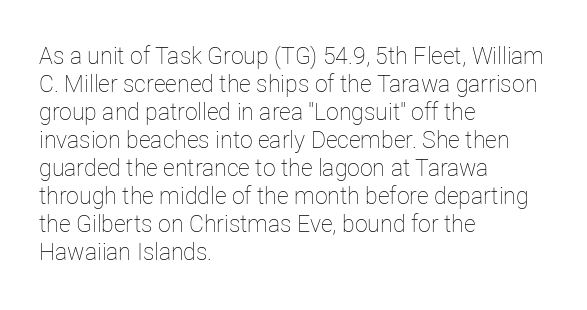
{"italic": "no", "bold": "no", "underline": "no", "align": "left", "line_spacing_ratio": 1.22, "letter_spacing": "normal", "letter_spacing_em": 0.0, "glyph_px": 23}
